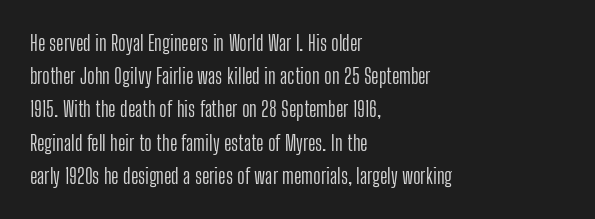
The image shows 21 px text type, upright; set left-aligned, normal line spacing (1.58x), normal letter spacing, not underlined.
